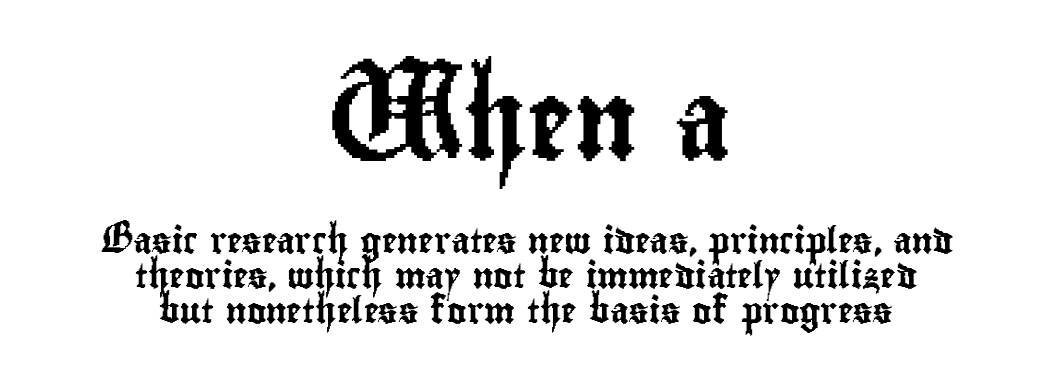
Q: Is the text italic (slanted)? A: No, it is upright.
Q: Is the typeface a serif or a sans-serif typeface? A: Sans-serif.
Q: Is the text underlined? A: No.
Q: How is the paragraph aligned? A: Centered.
Q: Is the spacing between letters normal or unusually wide? A: Normal.
Q: Is the spacing between lines tight, normal or loose? A: Normal.
Q: Which block of text is set in a larger size, the first (top) or the second (bottom)? A: The first (top) one.
Q: Width (condensed, normal, or wide)? A: Condensed.
Q: Stroke contrast? A: Low.
Q: x-height? A: Small.
Q: Monospaced? A: No.
